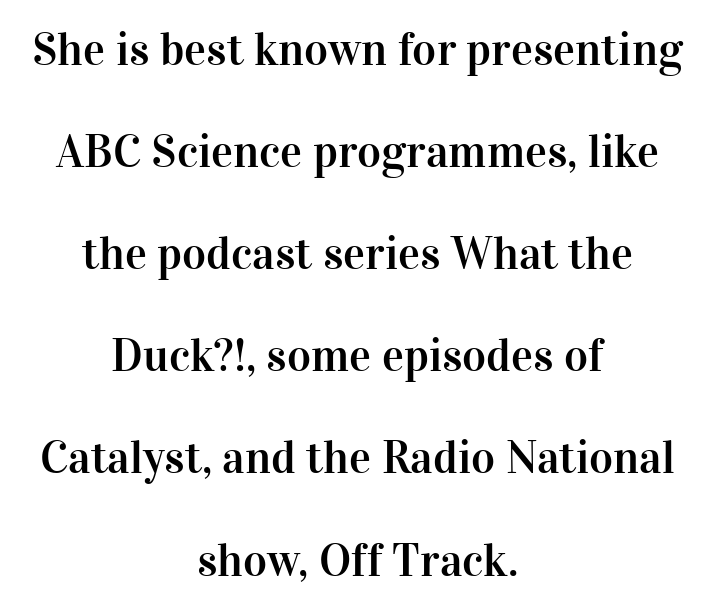
{"serif": "yes", "italic": "no", "width": "normal", "stroke_contrast": "high", "x_height": "medium", "monospaced": "no", "underline": "no", "align": "center", "line_spacing": "loose", "line_spacing_ratio": 2.22, "letter_spacing": "normal", "letter_spacing_em": 0.0, "glyph_px": 46}
